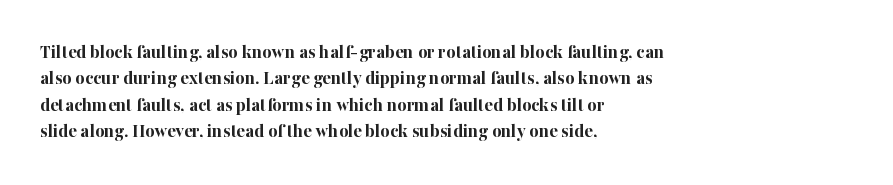
The image shows 20 px bold type, upright; set left-aligned, normal line spacing (1.32x), normal letter spacing, not underlined.
